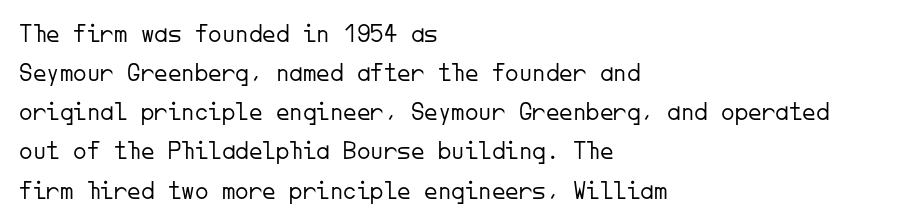
The image shows 27 px text type, upright; set left-aligned, normal line spacing (1.45x), normal letter spacing, not underlined.
